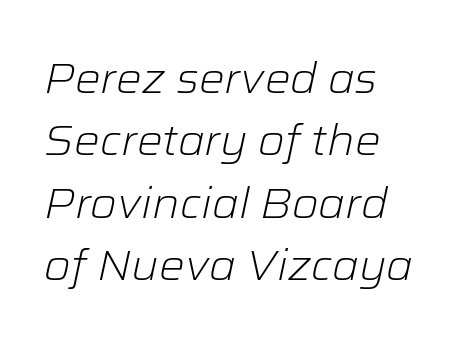
Baseline-to-baseline distance is the conventional proportion of letter height. Where is the straight margin? On the left. Do the characters align in a grid? No, the font is proportional. Rule under the text: the space is simply empty.
